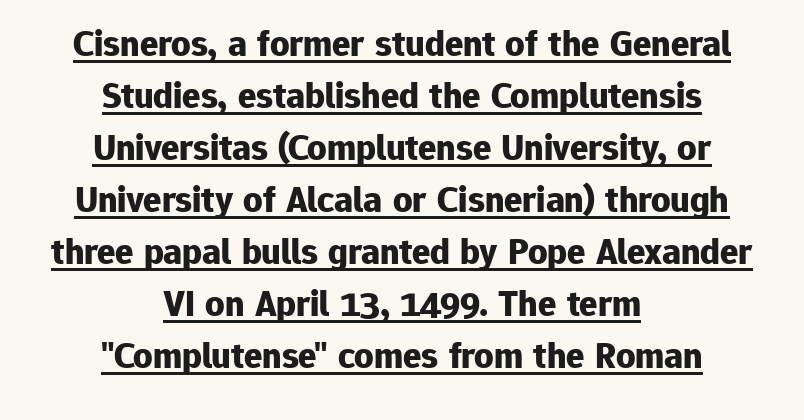
{"serif": "no", "italic": "no", "bold": "yes", "weight": "bold", "width": "normal", "stroke_contrast": "low", "x_height": "medium", "monospaced": "no", "underline": "yes", "align": "center", "line_spacing": "normal", "line_spacing_ratio": 1.37, "letter_spacing": "normal", "letter_spacing_em": 0.0, "glyph_px": 38}
